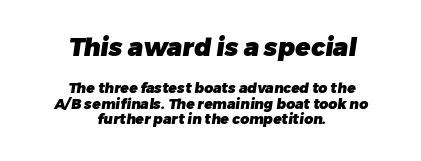
The image shows 25 px bold type; set centered, tight line spacing (1.12x), normal letter spacing, not underlined; the first (top) block is 1.79x larger.
